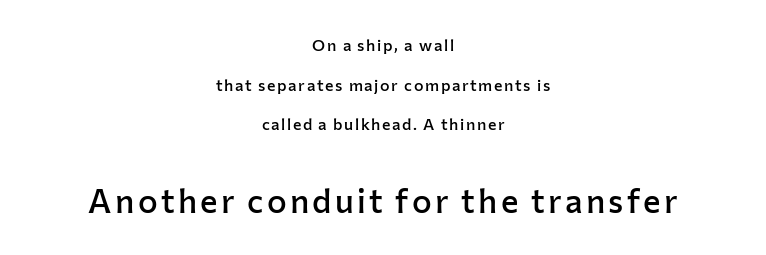
Q: Is the text bold? A: Semi-bold.
Q: Is the text italic (slanted)? A: No, it is upright.
Q: Is the typeface a serif or a sans-serif typeface? A: Sans-serif.
Q: Is the text underlined? A: No.
Q: How is the paragraph aligned? A: Centered.
Q: Is the spacing between lines tight, normal or loose? A: Loose.
Q: Which block of text is set in a larger size, the first (top) or the second (bottom)? A: The second (bottom) one.
Q: Width (condensed, normal, or wide)? A: Normal.
Q: Stroke contrast? A: Low.
Q: x-height? A: Medium.
Q: Monospaced? A: No.
